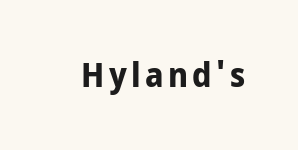
No word sits above an underline. What kind of face is this? One without serifs — a sans. Proportional: the letters do not fall into vertical columns. Tall strokes in this sample are plumb rather than angled. The characters look thick and weighty, a clear bold.
